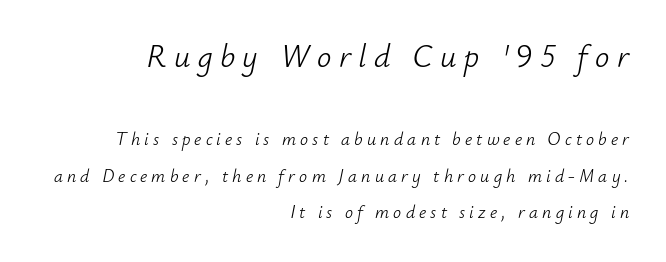
The image shows 32 px light type, italic (leaning right); set right-aligned, loose line spacing (2.04x), unusually wide letter spacing (+0.23 em), not underlined; the first (top) block is 1.78x larger; low stroke contrast and a small x-height.
